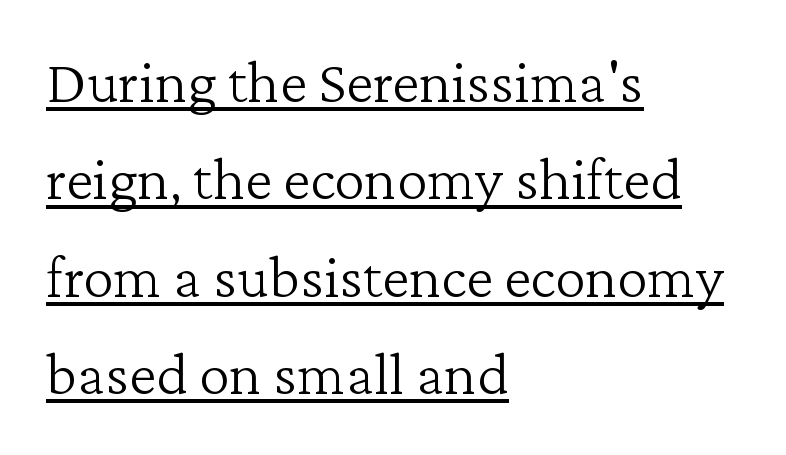
{"serif": "yes", "italic": "no", "bold": "no", "weight": "light", "width": "normal", "stroke_contrast": "low", "x_height": "medium", "monospaced": "no", "underline": "yes", "align": "left", "line_spacing": "normal", "line_spacing_ratio": 1.57, "letter_spacing": "normal", "letter_spacing_em": 0.0, "glyph_px": 62}
